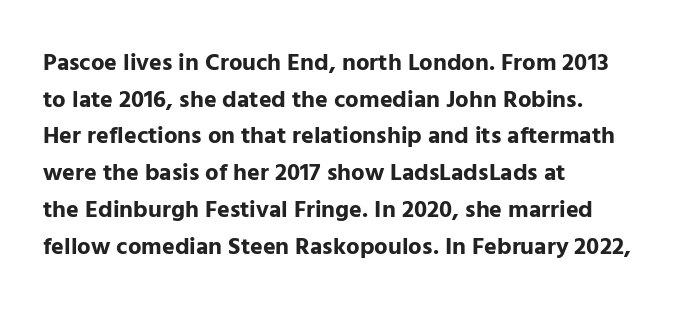
A typesetter would call this zero additional tracking. The letters stand upright; this is a roman face. Regular leading. The passage is arranged the way most books set body copy — flush left. Rule under the text: the space is simply empty. Strokes here are thick enough to call this a true bold.
